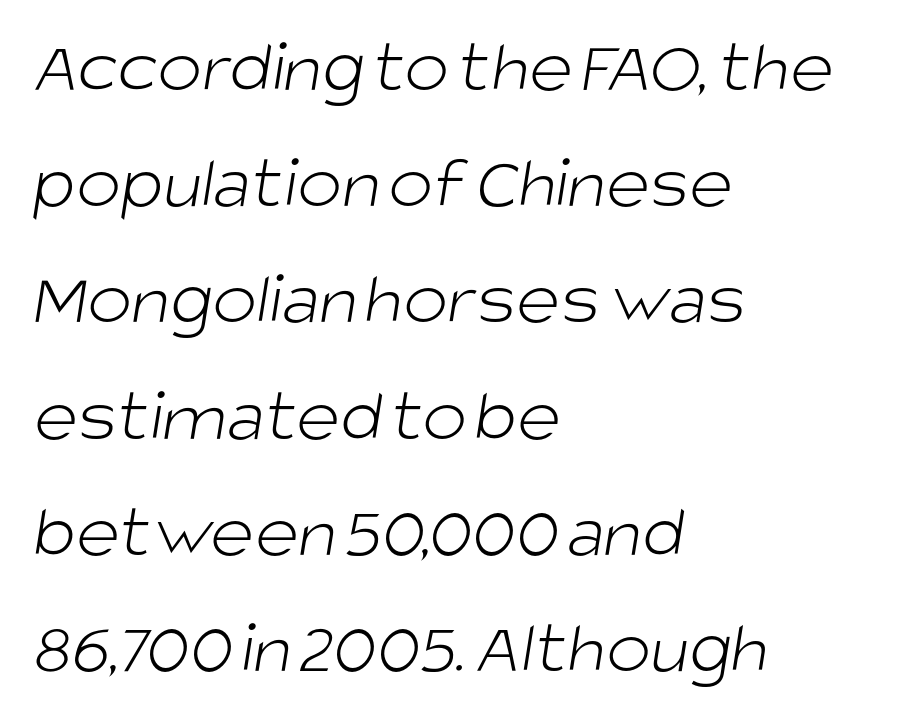
The image shows 75 px light sans-serif type; set left-aligned, normal line spacing (1.55x), normal letter spacing, not underlined; low stroke contrast and a large x-height.
